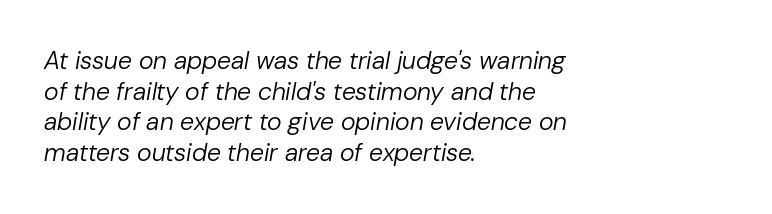
{"italic": "yes", "lean": "right", "slant_degrees": 10, "bold": "no", "underline": "no", "align": "left", "line_spacing_ratio": 1.23, "letter_spacing": "normal", "letter_spacing_em": 0.0, "glyph_px": 25}
